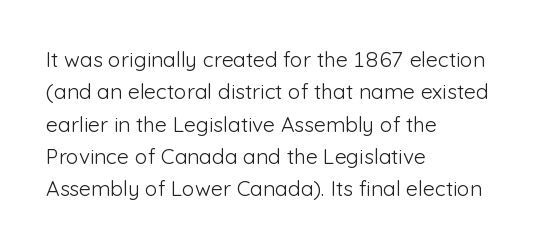
{"italic": "no", "bold": "no", "underline": "no", "align": "left", "line_spacing": "normal", "line_spacing_ratio": 1.54, "letter_spacing": "normal", "letter_spacing_em": 0.0, "glyph_px": 21}
